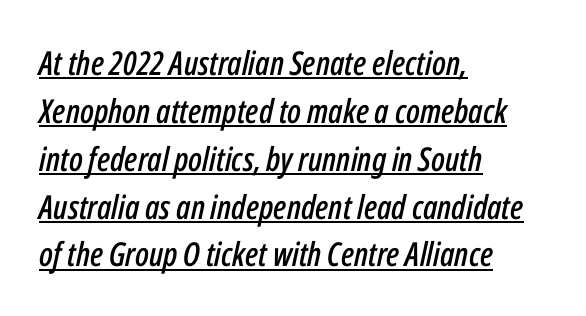
Q: Is the text italic (slanted)? A: Yes, it leans right by about 12 degrees.
Q: Is the text underlined? A: Yes.
Q: How is the paragraph aligned? A: Left-aligned.
Q: Is the spacing between letters normal or unusually wide? A: Normal.
Q: Is the spacing between lines tight, normal or loose? A: Normal.
Q: Width (condensed, normal, or wide)? A: Condensed.
Q: Stroke contrast? A: Low.
Q: x-height? A: Medium.
Q: Monospaced? A: No.
